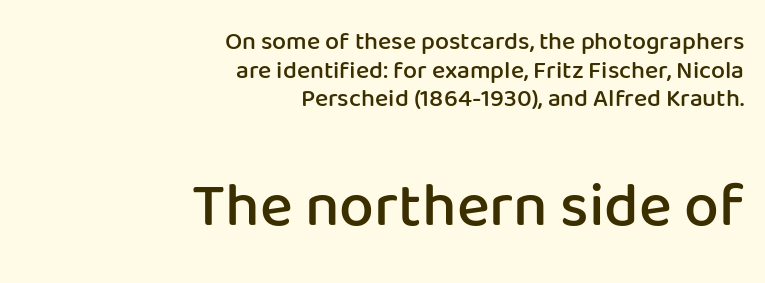
Q: Is the text bold? A: Semi-bold.
Q: Is the text italic (slanted)? A: No, it is upright.
Q: Is the typeface a serif or a sans-serif typeface? A: Sans-serif.
Q: Is the text underlined? A: No.
Q: How is the paragraph aligned? A: Right-aligned.
Q: Is the spacing between letters normal or unusually wide? A: Normal.
Q: Is the spacing between lines tight, normal or loose? A: Tight.
Q: Which block of text is set in a larger size, the first (top) or the second (bottom)? A: The second (bottom) one.
Q: Width (condensed, normal, or wide)? A: Normal.
Q: Stroke contrast? A: Low.
Q: x-height? A: Medium.
Q: Monospaced? A: No.
